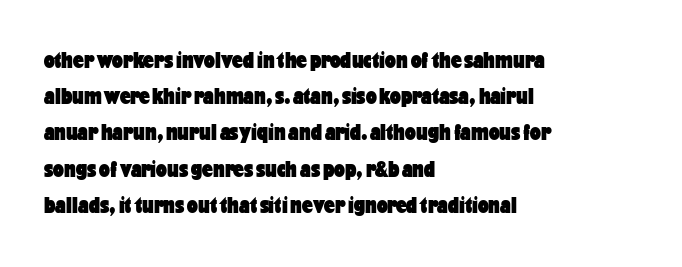
The vertical gap from one line to the next is medium. In terms of posture, this sample is upright. Look at the stroke-to-counter ratio: heavy, a bold. Clear beneath every line of the passage. Casual observation: everything's shoved over to the left. You could call the tracking neutral — neither tight nor loose.
